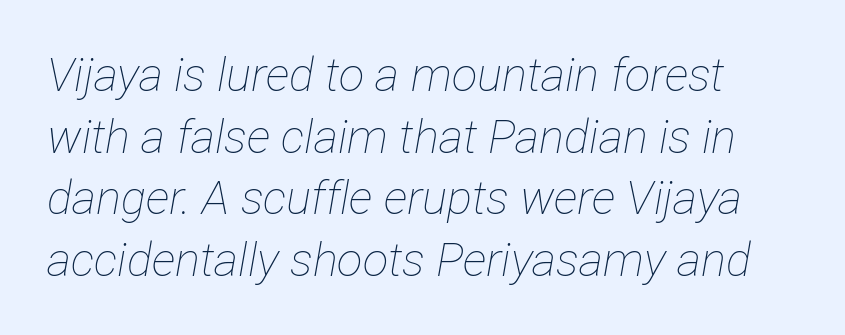
The image shows 47 px thin, condensed type, italic (leaning right); set normal line spacing (1.31x), normal letter spacing, not underlined; low stroke contrast and a medium x-height.
